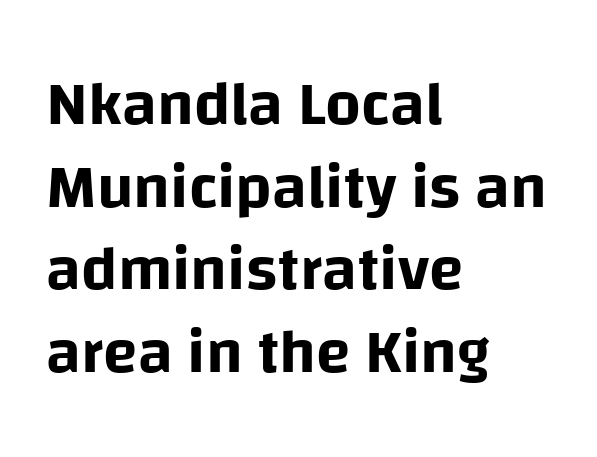
{"serif": "no", "italic": "no", "width": "normal", "stroke_contrast": "low", "x_height": "large", "monospaced": "no", "underline": "no", "align": "left", "line_spacing": "normal", "line_spacing_ratio": 1.31, "letter_spacing": "normal", "letter_spacing_em": 0.0, "glyph_px": 63}
